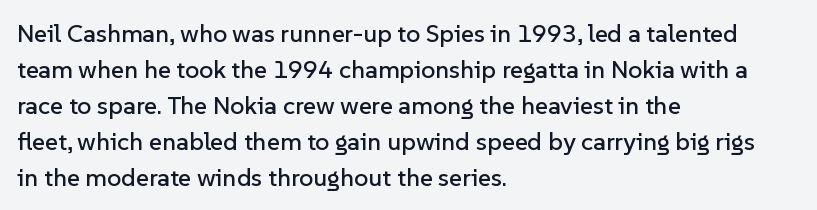
{"italic": "no", "underline": "no", "align": "left", "line_spacing": "normal", "line_spacing_ratio": 1.44, "letter_spacing": "normal", "letter_spacing_em": 0.0, "glyph_px": 25}
